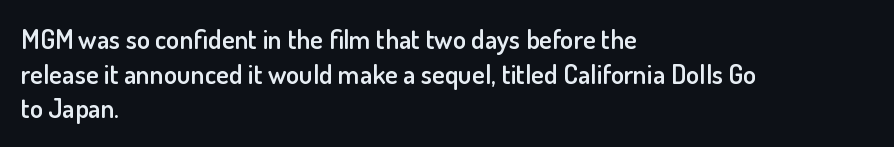
The image shows 27 px text type, upright; set left-aligned, normal line spacing (1.28x), normal letter spacing, not underlined.
